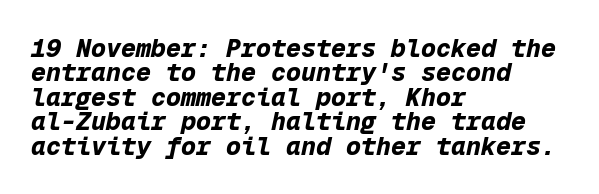
Q: Is the text bold? A: Yes.
Q: Is the text italic (slanted)? A: Yes, it leans right by about 12 degrees.
Q: Is the text underlined? A: No.
Q: How is the paragraph aligned? A: Left-aligned.
Q: Is the spacing between letters normal or unusually wide? A: Normal.
Q: Is the spacing between lines tight, normal or loose? A: Tight.
